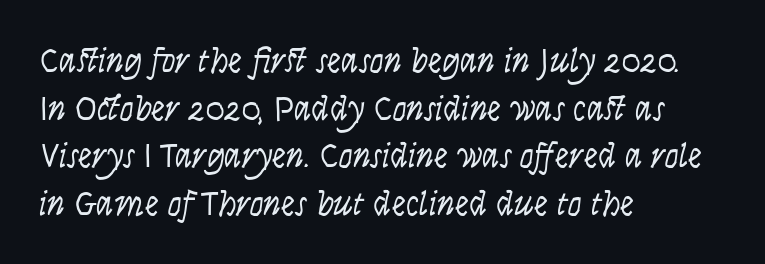
Q: Is the text bold? A: No.
Q: Is the text italic (slanted)? A: Yes, it leans right by about 9 degrees.
Q: Is the text underlined? A: No.
Q: How is the paragraph aligned? A: Left-aligned.
Q: Is the spacing between letters normal or unusually wide? A: Normal.
Q: Is the spacing between lines tight, normal or loose? A: Normal.
Q: Width (condensed, normal, or wide)? A: Condensed.
Q: Stroke contrast? A: Low.
Q: x-height? A: Large.
Q: Monospaced? A: No.
